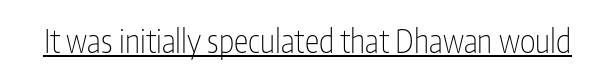
Q: Is the text bold? A: No.
Q: Is the text italic (slanted)? A: No, it is upright.
Q: Is the typeface a serif or a sans-serif typeface? A: Sans-serif.
Q: Is the text underlined? A: Yes.
Q: Is the spacing between letters normal or unusually wide? A: Normal.
Q: Width (condensed, normal, or wide)? A: Condensed.
Q: Stroke contrast? A: Low.
Q: x-height? A: Medium.
Q: Monospaced? A: No.
